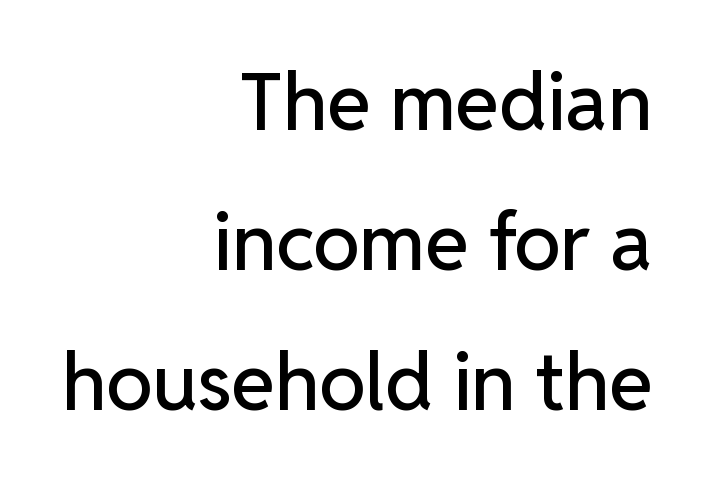
Q: Is the text italic (slanted)? A: No, it is upright.
Q: Is the typeface a serif or a sans-serif typeface? A: Sans-serif.
Q: Is the text underlined? A: No.
Q: How is the paragraph aligned? A: Right-aligned.
Q: Is the spacing between letters normal or unusually wide? A: Normal.
Q: Width (condensed, normal, or wide)? A: Normal.
Q: Stroke contrast? A: Low.
Q: x-height? A: Medium.
Q: Monospaced? A: No.
